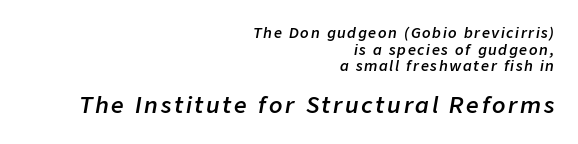
Q: Is the text bold? A: Semi-bold.
Q: Is the text italic (slanted)? A: Yes, it leans right by about 9 degrees.
Q: Is the text underlined? A: No.
Q: How is the paragraph aligned? A: Right-aligned.
Q: Which block of text is set in a larger size, the first (top) or the second (bottom)? A: The second (bottom) one.
